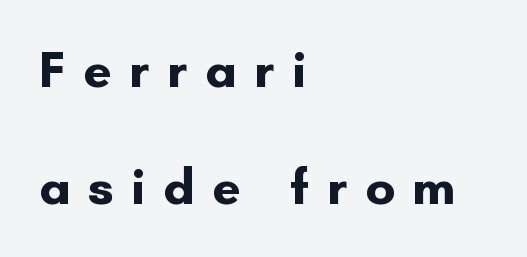
{"serif": "no", "italic": "no", "bold": "yes", "weight": "bold", "width": "normal", "stroke_contrast": "low", "x_height": "small", "monospaced": "no", "underline": "no", "align": "left", "line_spacing": "loose", "line_spacing_ratio": 2.29, "letter_spacing": "wide", "letter_spacing_em": 0.34, "glyph_px": 51}
